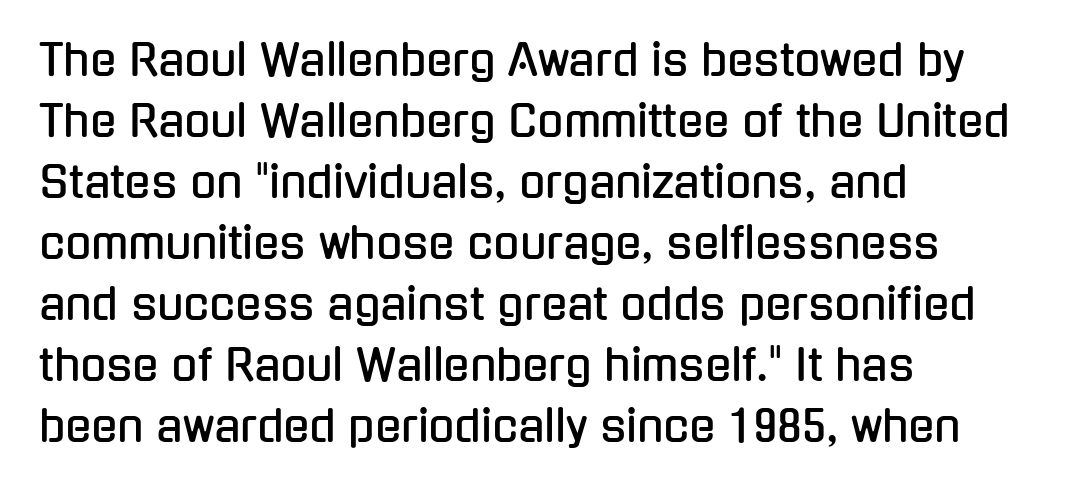
You could not count columns in this text — the font is proportionally spaced. Compared with typical paragraphs, the rows here are spaced about the same. Line beginnings align vertically; line endings do not. Default kerning and tracking; the words read as compact shapes. A bare baseline throughout the passage. Vertical strokes here are truly vertical.
